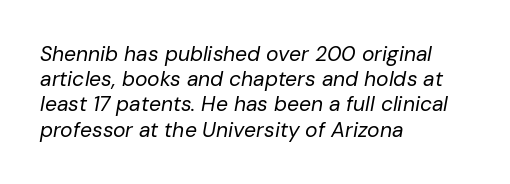
When letters slant like this, we call the style italic. Plain, unruled lines of type. The passage shown is not bold in any degree. In terms of letterspacing, this is plain default setting. The paragraph shown leans on its left margin.
